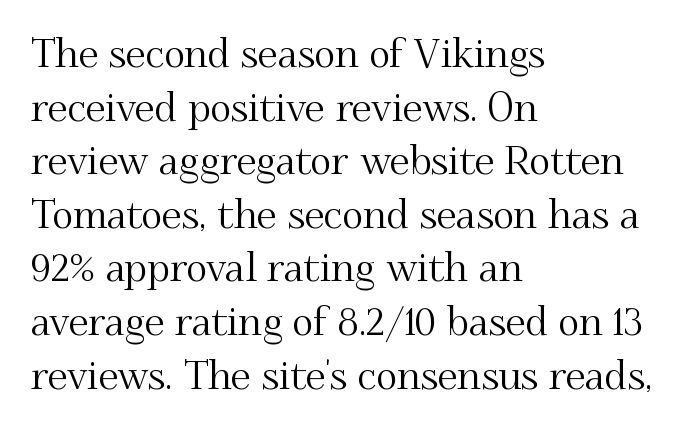
{"serif": "yes", "italic": "no", "width": "normal", "stroke_contrast": "medium", "x_height": "small", "monospaced": "no", "underline": "no", "align": "left", "line_spacing": "normal", "line_spacing_ratio": 1.34, "letter_spacing": "normal", "letter_spacing_em": 0.0, "glyph_px": 40}
